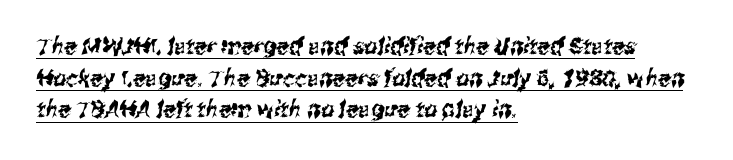
The image shows 23 px text type; set left-aligned, normal line spacing (1.38x), normal letter spacing, underlined.
